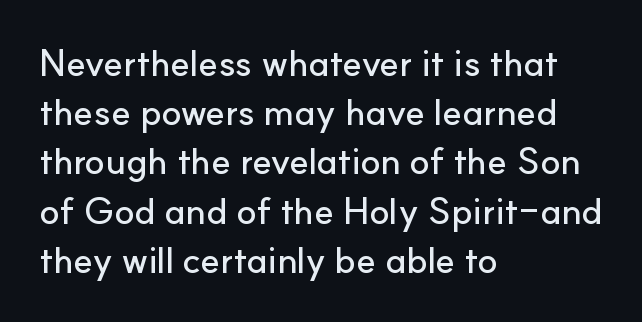
{"serif": "no", "italic": "no", "width": "normal", "stroke_contrast": "low", "x_height": "small", "monospaced": "no", "underline": "no", "align": "left", "line_spacing": "normal", "line_spacing_ratio": 1.33, "letter_spacing": "normal", "letter_spacing_em": 0.0, "glyph_px": 37}
